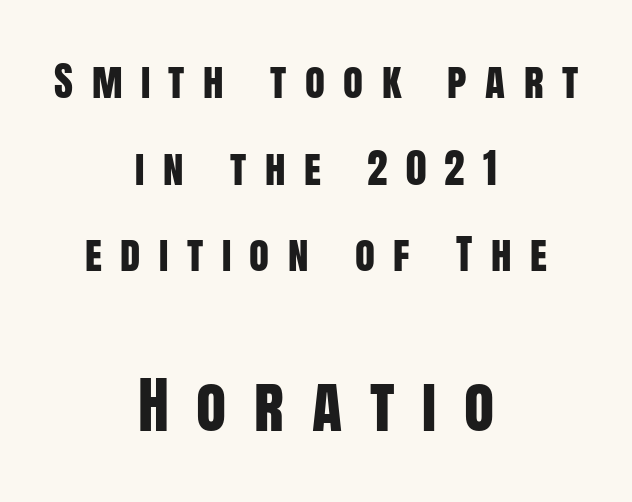
{"serif": "no", "italic": "no", "width": "condensed", "stroke_contrast": "low", "x_height": "large", "monospaced": "no", "underline": "no", "align": "center", "line_spacing": "loose", "line_spacing_ratio": 2.11, "letter_spacing": "wide", "letter_spacing_em": 0.45, "larger_block": "second", "size_ratio": 1.51, "glyph_px": 62}
